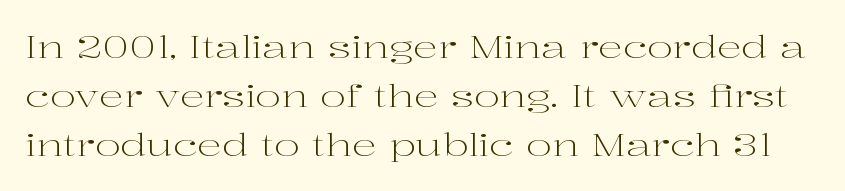
Q: Is the text bold? A: No.
Q: Is the text italic (slanted)? A: No, it is upright.
Q: Is the typeface a serif or a sans-serif typeface? A: Serif.
Q: Is the text underlined? A: No.
Q: Is the spacing between letters normal or unusually wide? A: Normal.
Q: Is the spacing between lines tight, normal or loose? A: Normal.
Q: Width (condensed, normal, or wide)? A: Wide.
Q: Stroke contrast? A: High.
Q: x-height? A: Medium.
Q: Monospaced? A: No.
